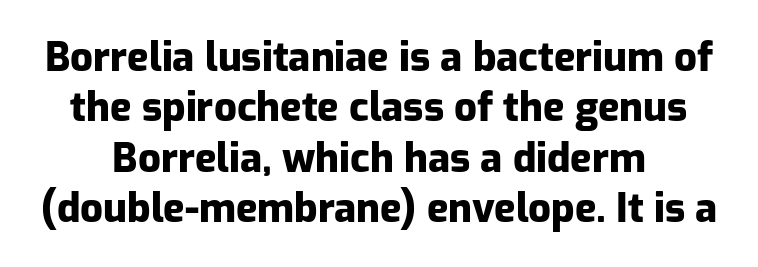
The typeface chosen for these lines omits serifs. If you measured baseline to baseline, you'd find a middling distance. Note the varied advance widths — an 'i' is clearly narrower than an 'm'. Bold? Absolutely — the strokes are thick and heavy.
